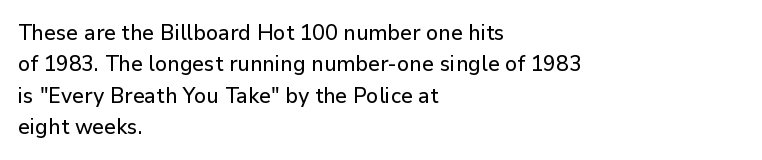
{"italic": "no", "underline": "no", "align": "left", "line_spacing": "normal", "line_spacing_ratio": 1.49, "letter_spacing": "normal", "letter_spacing_em": 0.0, "glyph_px": 21}
